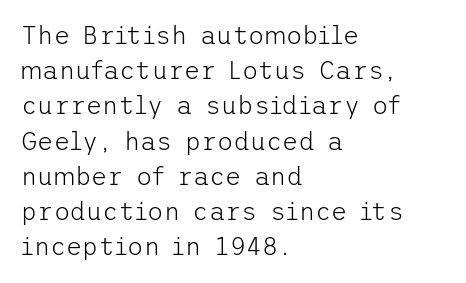
Q: Is the text bold? A: No.
Q: Is the text italic (slanted)? A: No, it is upright.
Q: Is the text underlined? A: No.
Q: How is the paragraph aligned? A: Left-aligned.
Q: Is the spacing between letters normal or unusually wide? A: Normal.
Q: Is the spacing between lines tight, normal or loose? A: Normal.
